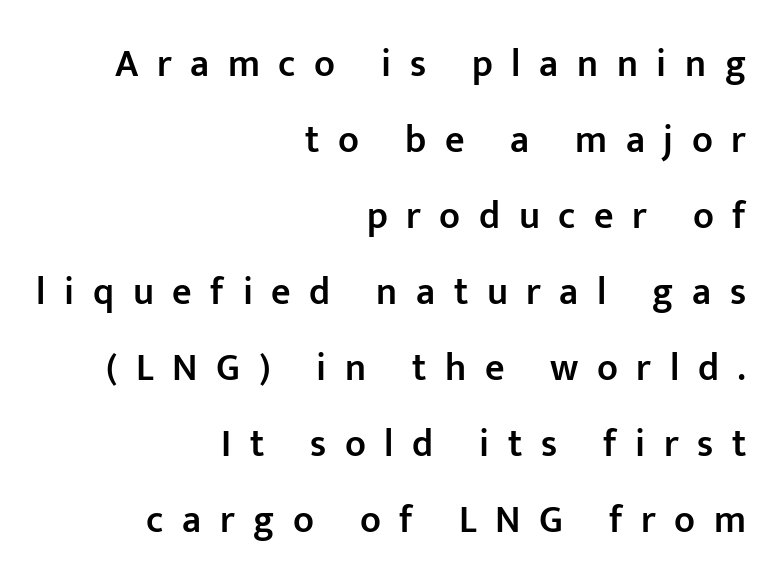
These lines are composed in type without serifs. The lettering stays uniformly vertical, giving the passage a roman look. The space directly below the letters is spotless. Note the varied advance widths — an 'i' is clearly narrower than an 'm'. These lines are set flush right with a ragged left edge.
